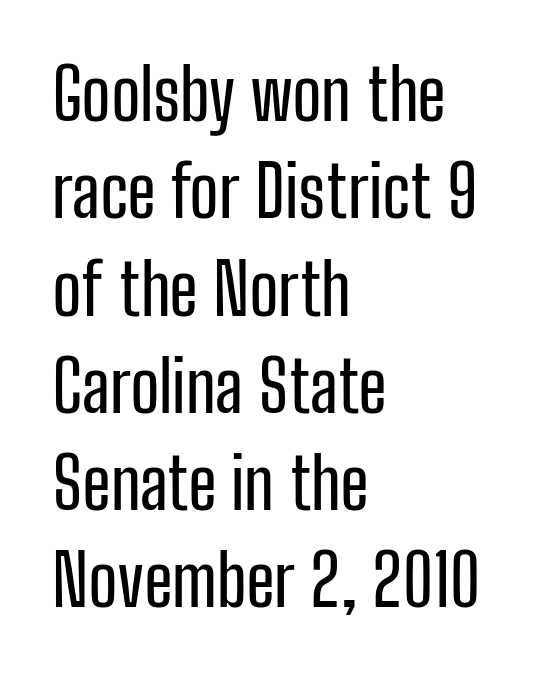
The image shows 70 px condensed sans-serif type, upright; set left-aligned, normal line spacing (1.39x), normal letter spacing, not underlined; low stroke contrast and a medium x-height.
